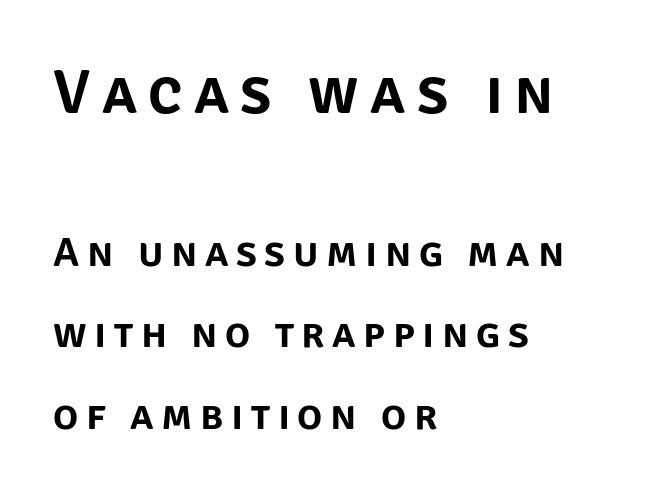
{"serif": "no", "italic": "no", "width": "normal", "stroke_contrast": "low", "x_height": "large", "monospaced": "no", "underline": "no", "align": "left", "line_spacing": "loose", "line_spacing_ratio": 1.94, "larger_block": "first", "size_ratio": 1.5, "glyph_px": 63}
